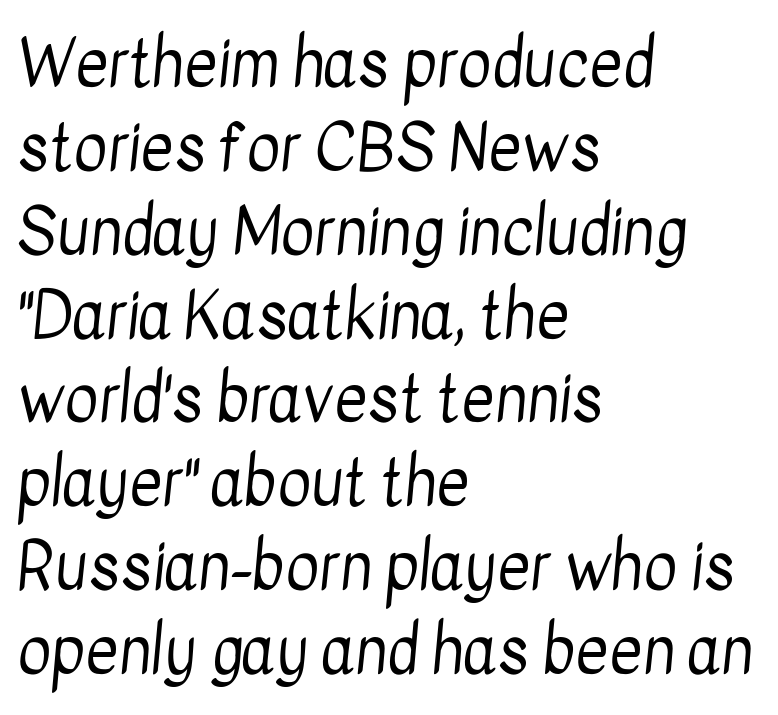
Just letters on the line, the space beneath them empty. A typesetter would call this proportional, since set widths differ per character. Look at the tracking — it's just the regular setting, nothing added. The glyphs in this specimen are sans serif. Line beginnings align vertically; line endings do not. Reading down the column, the eye jumps a familiar distance to each next line.
